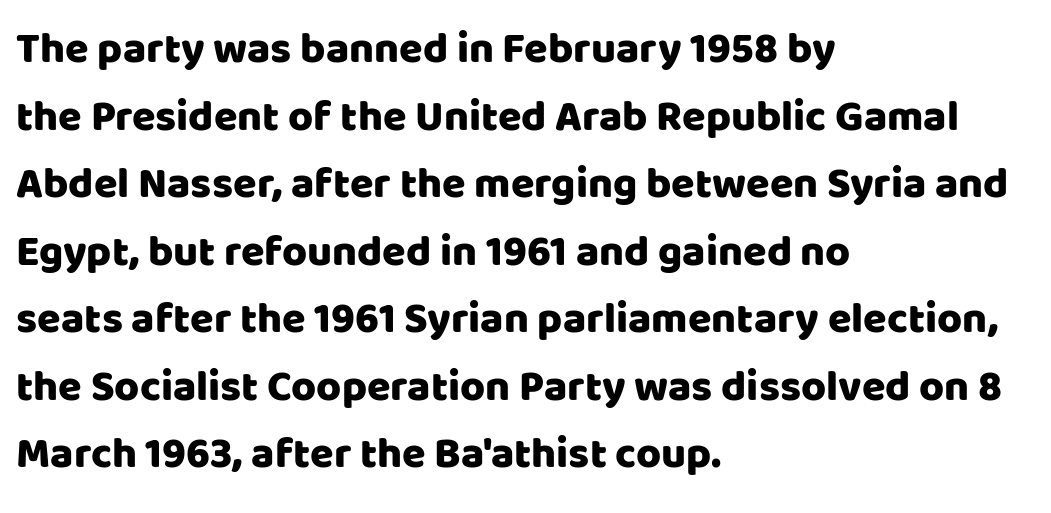
{"serif": "no", "italic": "no", "width": "normal", "stroke_contrast": "low", "x_height": "large", "monospaced": "no", "underline": "no", "align": "left", "line_spacing": "normal", "line_spacing_ratio": 1.57, "letter_spacing": "normal", "letter_spacing_em": 0.0, "glyph_px": 43}
